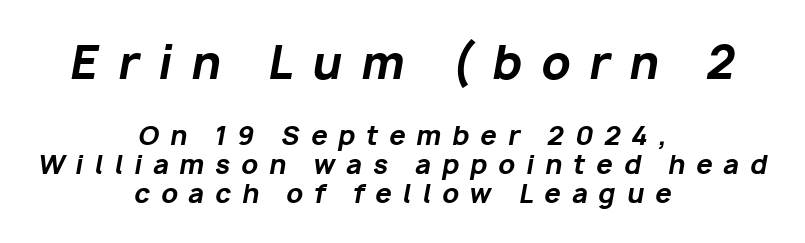
{"italic": "yes", "lean": "right", "slant_degrees": 10, "bold": "yes", "weight": "bold", "width": "normal", "stroke_contrast": "low", "x_height": "medium", "monospaced": "no", "underline": "no", "align": "center", "line_spacing": "tight", "line_spacing_ratio": 1.1, "letter_spacing": "wide", "letter_spacing_em": 0.42, "larger_block": "first", "size_ratio": 1.73, "glyph_px": 45}
